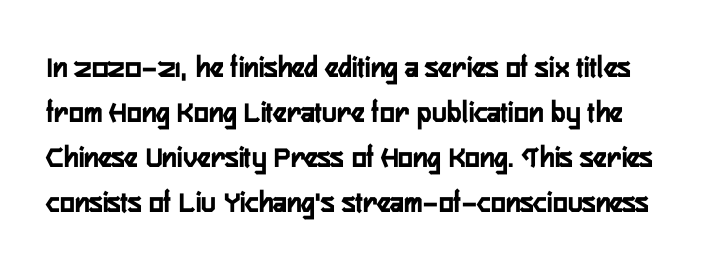
{"serif": "no", "italic": "no", "bold": "yes", "weight": "semibold", "width": "condensed", "stroke_contrast": "low", "x_height": "medium", "monospaced": "no", "underline": "no", "line_spacing": "normal", "line_spacing_ratio": 1.45, "letter_spacing": "normal", "letter_spacing_em": 0.0, "glyph_px": 31}
